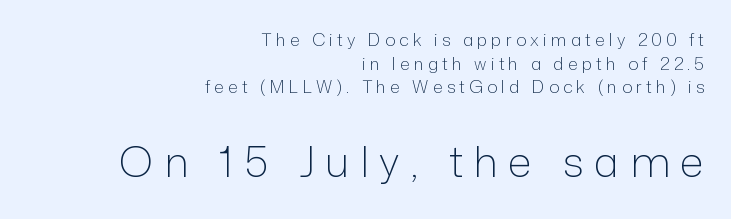
Q: Is the text bold? A: No.
Q: Is the text italic (slanted)? A: No, it is upright.
Q: Is the typeface a serif or a sans-serif typeface? A: Sans-serif.
Q: Is the text underlined? A: No.
Q: How is the paragraph aligned? A: Right-aligned.
Q: Is the spacing between letters normal or unusually wide? A: Unusually wide.
Q: Is the spacing between lines tight, normal or loose? A: Normal.
Q: Which block of text is set in a larger size, the first (top) or the second (bottom)? A: The second (bottom) one.
Q: Width (condensed, normal, or wide)? A: Normal.
Q: Stroke contrast? A: Low.
Q: x-height? A: Medium.
Q: Monospaced? A: No.
